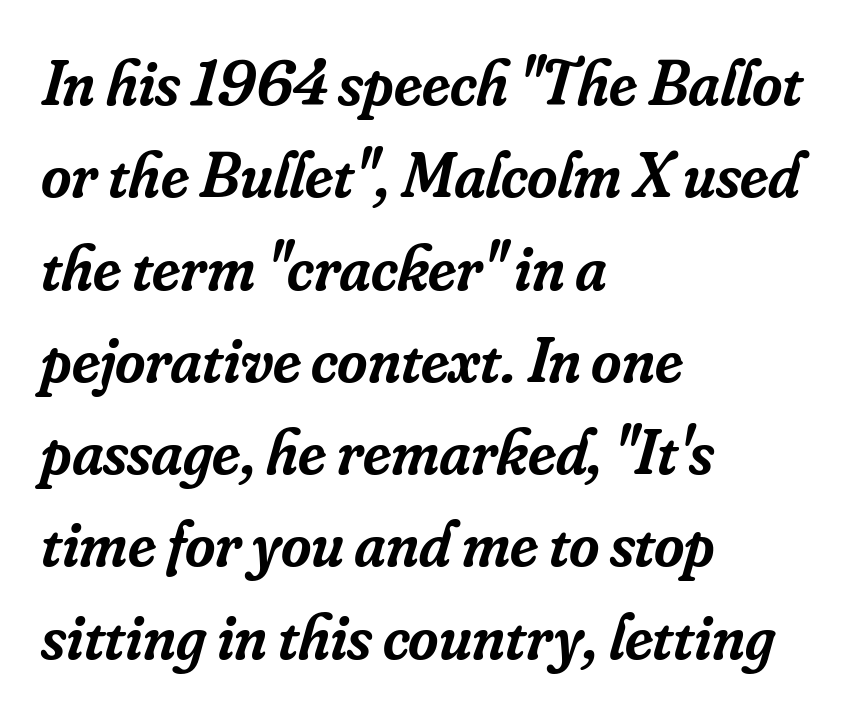
{"serif": "yes", "italic": "yes", "lean": "right", "slant_degrees": 16, "bold": "semi", "weight": "semibold", "width": "normal", "stroke_contrast": "low", "x_height": "small", "monospaced": "no", "underline": "no", "align": "left", "line_spacing": "normal", "line_spacing_ratio": 1.42, "letter_spacing": "normal", "letter_spacing_em": 0.0, "glyph_px": 65}
